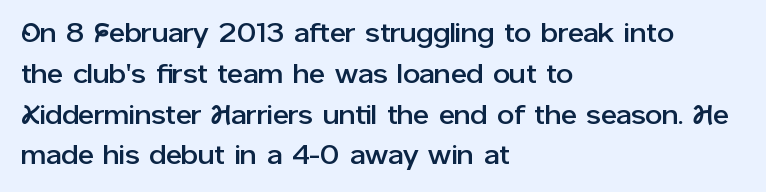
Q: Is the text italic (slanted)? A: No, it is upright.
Q: Is the text underlined? A: No.
Q: How is the paragraph aligned? A: Left-aligned.
Q: Is the spacing between letters normal or unusually wide? A: Normal.
Q: Is the spacing between lines tight, normal or loose? A: Normal.
